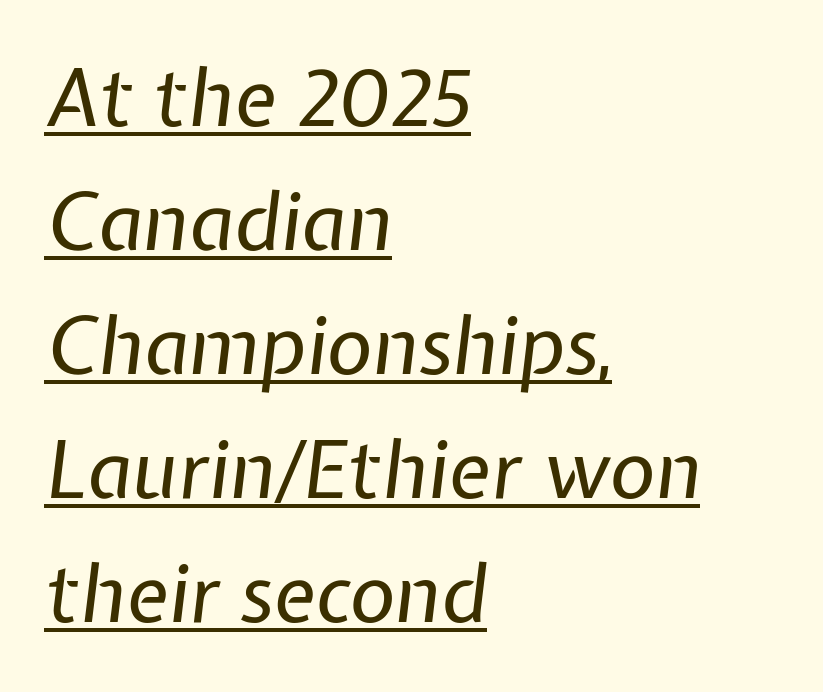
{"italic": "yes", "lean": "right", "slant_degrees": 7, "bold": "no", "weight": "regular", "width": "normal", "stroke_contrast": "low", "x_height": "medium", "monospaced": "no", "underline": "yes", "align": "left", "line_spacing": "normal", "line_spacing_ratio": 1.57, "letter_spacing": "normal", "letter_spacing_em": 0.0, "glyph_px": 79}
